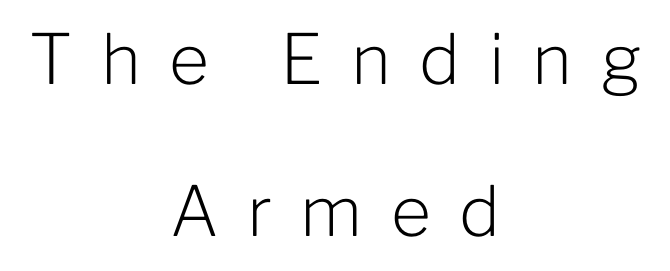
Typeset on center — no edge is straight. Loose tracking; the words dissolve into strings of separated letters. The vertical gap from one line to the next is large. Vertical stems look standard width or narrower in stroke. Think of a printed novel: that variable character pitch is what you see here. Unlike a traditional serif, this face leaves its strokes unadorned.
